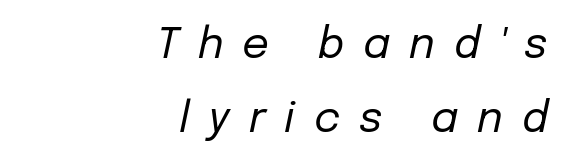
The image shows 42 px regular-weight type, italic (leaning right); set right-aligned, line spacing 1.76x, unusually wide letter spacing (+0.45 em), not underlined; low stroke contrast and a medium x-height.
